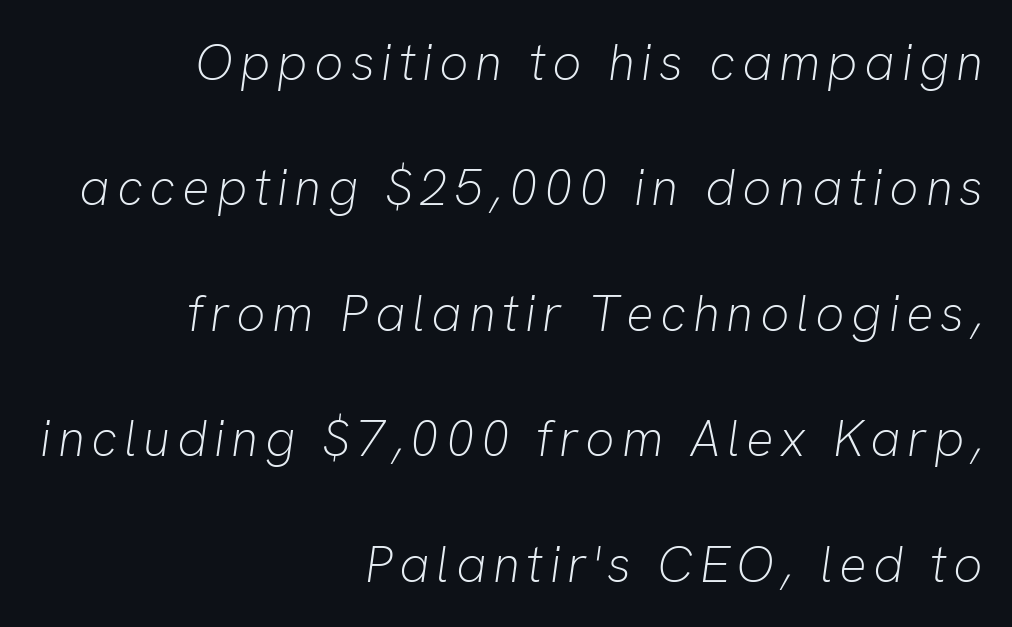
The designer dialed line spacing up above the default. Stems and bowls with no extra thickness — not bold. The font's italic variant was chosen for this text. Horizontal alignment here is rightward, an uncommon choice for prose. A typesetter would call this proportional, since set widths differ per character. The space beneath each line is pristine and unruled.
